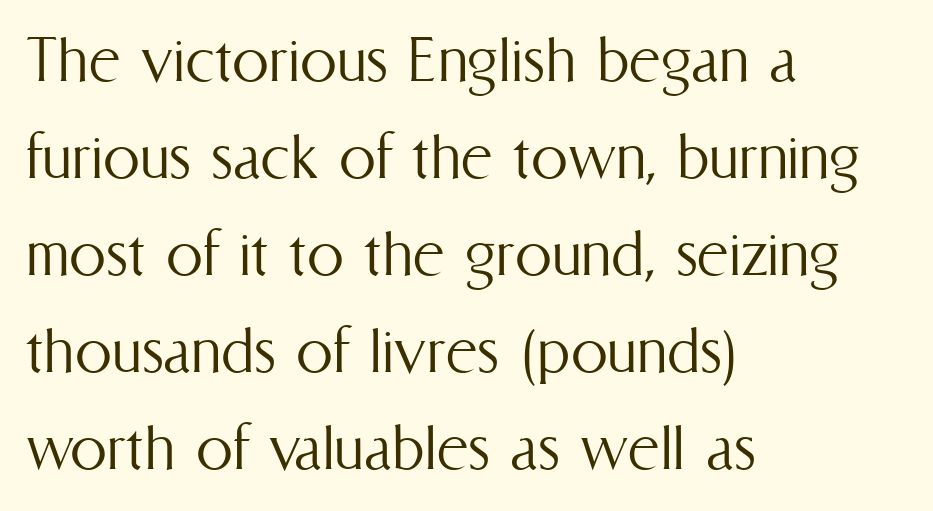
The image shows 74 px light, condensed type, upright; set left-aligned, normal line spacing (1.31x), normal letter spacing, not underlined; medium stroke contrast and a medium x-height.
